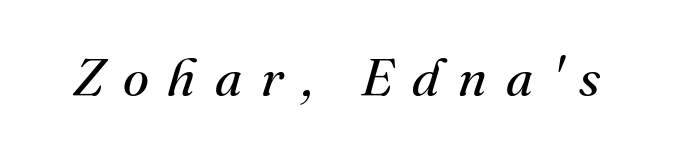
{"serif": "yes", "italic": "yes", "lean": "right", "slant_degrees": 16, "bold": "no", "weight": "regular", "width": "normal", "stroke_contrast": "medium", "x_height": "small", "monospaced": "no", "underline": "no", "letter_spacing": "wide", "letter_spacing_em": 0.36, "glyph_px": 53}
